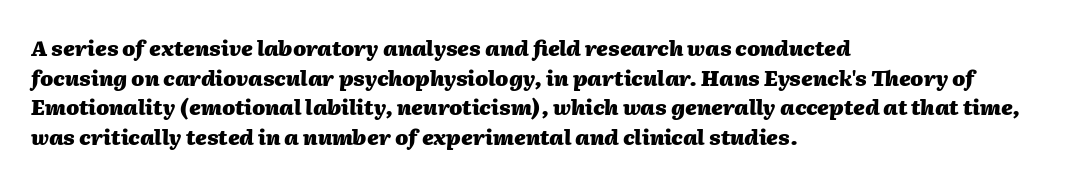
Q: Is the text bold? A: Yes.
Q: Is the text italic (slanted)? A: Yes, it leans right by about 2 degrees.
Q: Is the text underlined? A: No.
Q: How is the paragraph aligned? A: Left-aligned.
Q: Is the spacing between letters normal or unusually wide? A: Normal.
Q: Is the spacing between lines tight, normal or loose? A: Normal.
